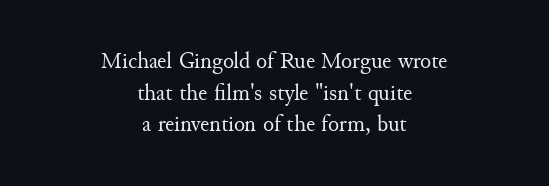
Q: Is the text bold? A: No.
Q: Is the text italic (slanted)? A: No, it is upright.
Q: Is the text underlined? A: No.
Q: How is the paragraph aligned? A: Centered.
Q: Is the spacing between letters normal or unusually wide? A: Normal.
Q: Is the spacing between lines tight, normal or loose? A: Normal.
